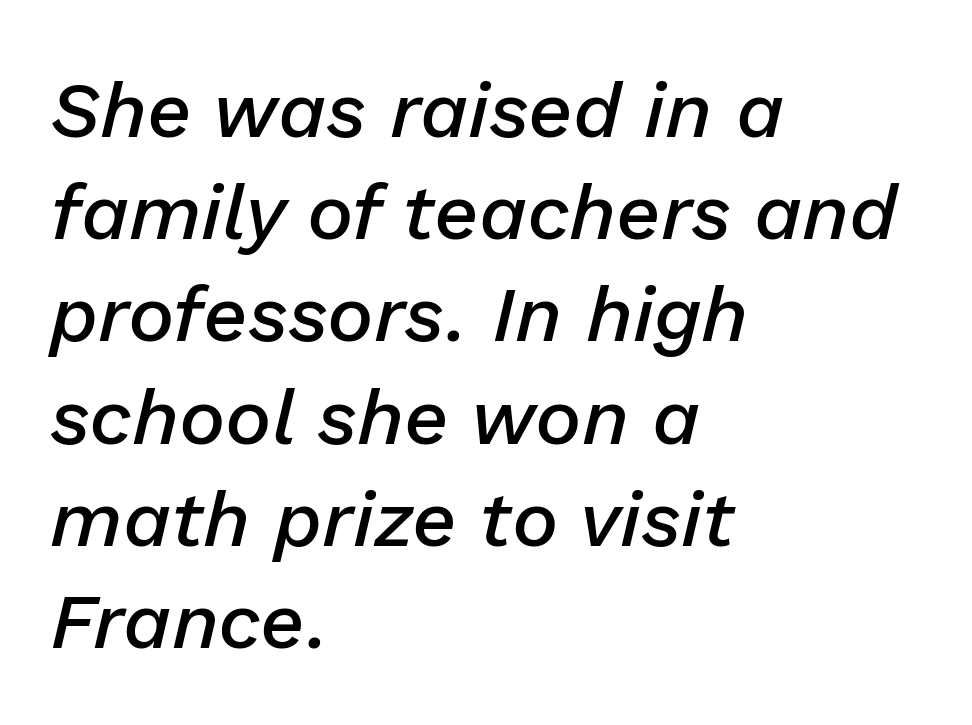
The image shows 78 px semibold type, italic (leaning right); set left-aligned, normal line spacing (1.31x), normal letter spacing, not underlined; low stroke contrast and a medium x-height.
